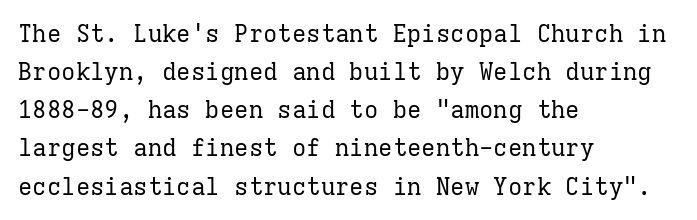
Is there much room between lines? A standard amount, neither cramped nor airy. A roman cut, with each character standing at attention. How are the letters spaced? Ordinarily, with no added tracking. This rendering features lettering with no underline. The paragraph shown leans on its left margin. The weight tops out at a normal text grade.
